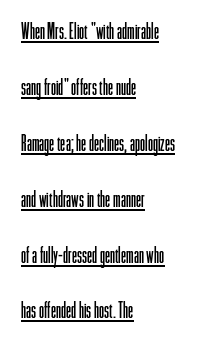
The image shows 23 px text type, upright; set left-aligned, loose line spacing (2.43x), normal letter spacing, underlined.
